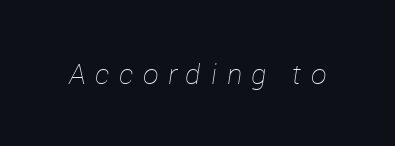
The image shows 28 px thin type, italic (leaning right); set unusually wide letter spacing (+0.34 em), not underlined; low stroke contrast and a medium x-height.
